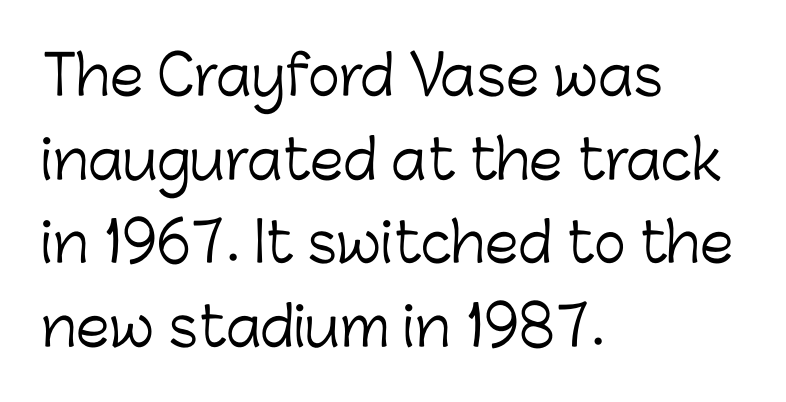
The image shows 54 px light sans-serif type, upright; set left-aligned, normal line spacing (1.55x), normal letter spacing, not underlined; low stroke contrast and a medium x-height.
